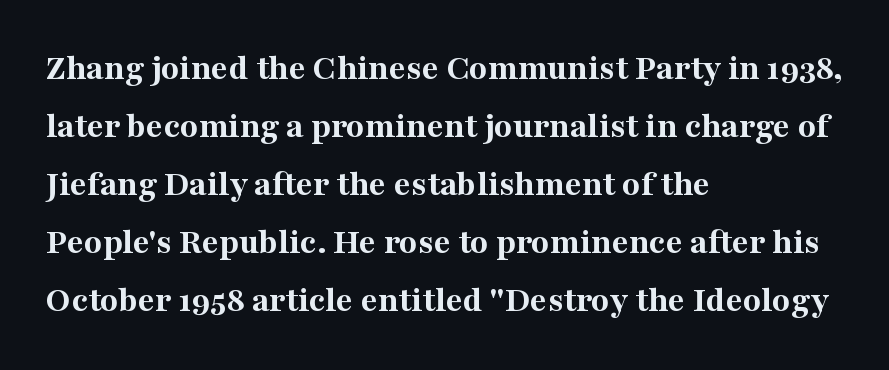
The image shows 37 px bold serif type, upright; set left-aligned, normal line spacing (1.57x), normal letter spacing, not underlined; medium stroke contrast and a medium x-height.
